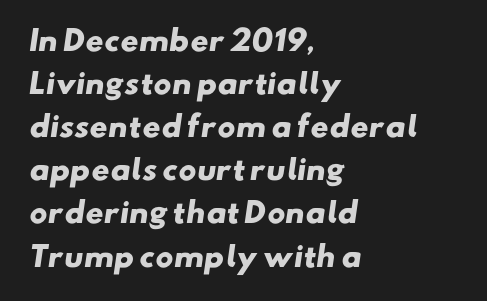
Q: Is the text bold? A: Yes.
Q: Is the typeface a serif or a sans-serif typeface? A: Sans-serif.
Q: Is the text underlined? A: No.
Q: How is the paragraph aligned? A: Left-aligned.
Q: Is the spacing between letters normal or unusually wide? A: Normal.
Q: Is the spacing between lines tight, normal or loose? A: Normal.
Q: Width (condensed, normal, or wide)? A: Wide.
Q: Stroke contrast? A: Low.
Q: x-height? A: Small.
Q: Monospaced? A: No.
